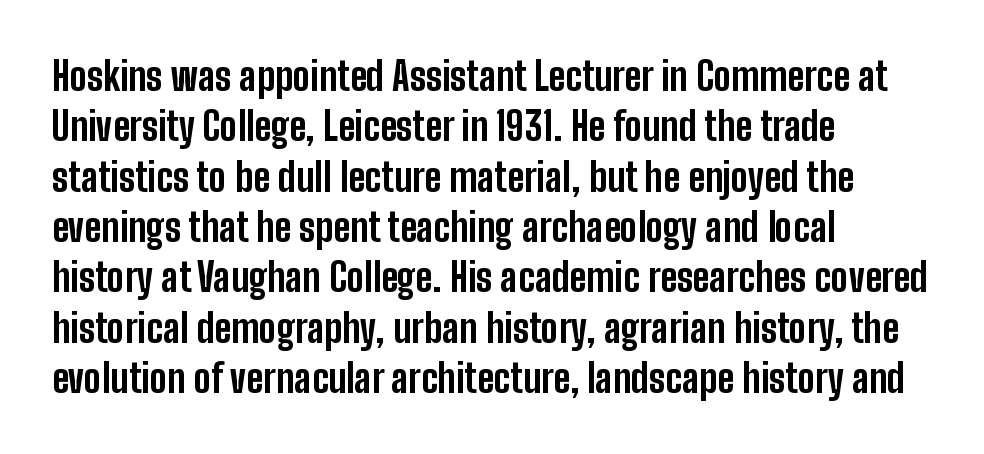
These words are printed bold, with thick strokes throughout. Underlining? Definitely not there. Each word holds together tightly as a unit, with standard inter-letter gaps. Do the characters align in a grid? No, the font is proportional. These lines are set flush left with a ragged right edge. The rows are spaced the way most documents space them.
